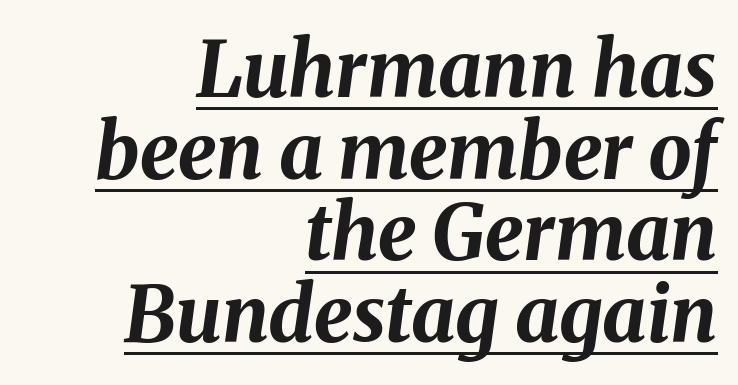
Is this a fixed-width face? No — the glyphs have proportional, varying widths. The line-height multiplier appears low, near solid setting. Notice how a bar underscores the lettering throughout. Teacher's note: observe the even right margin — that is flush-right alignment. Letter spacing: default. Is the type slanted? Yes — the strokes lean at a clear angle.
